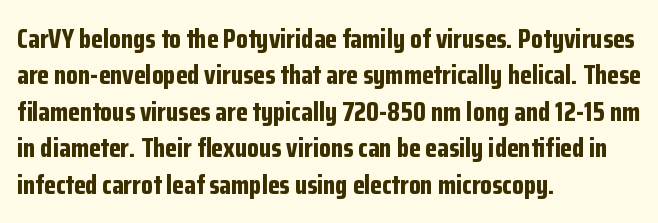
{"italic": "no", "bold": "yes", "underline": "no", "align": "left", "line_spacing": "normal", "line_spacing_ratio": 1.35, "letter_spacing": "normal", "letter_spacing_em": 0.0, "glyph_px": 27}
